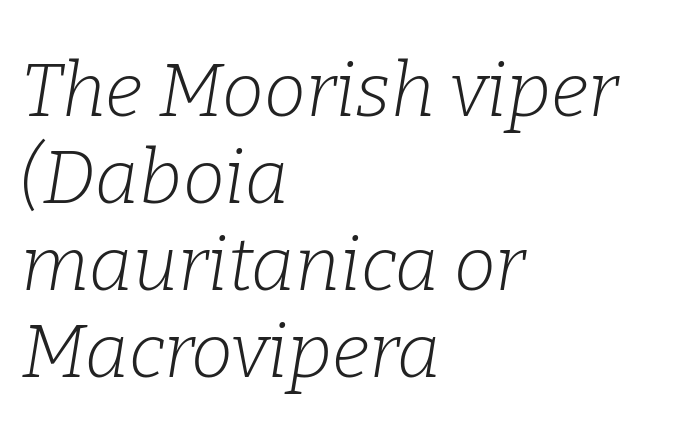
These lines keep a tight, regular rhythm from letter to letter. These lines are set flush left with a ragged right edge. Lines of text with bare space underneath. The rendering applies a slant to the glyphs.
